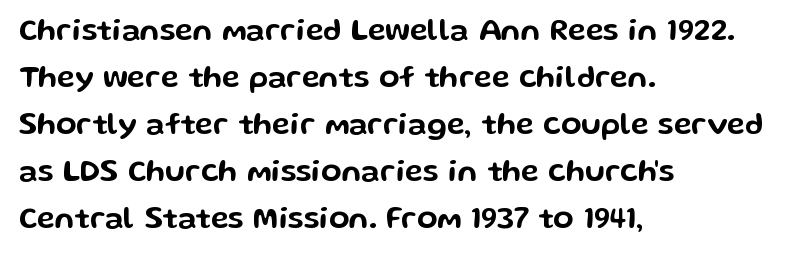
{"serif": "no", "italic": "no", "width": "wide", "stroke_contrast": "low", "x_height": "medium", "monospaced": "no", "underline": "no", "align": "left", "line_spacing": "normal", "line_spacing_ratio": 1.57, "letter_spacing": "normal", "letter_spacing_em": 0.0, "glyph_px": 30}
